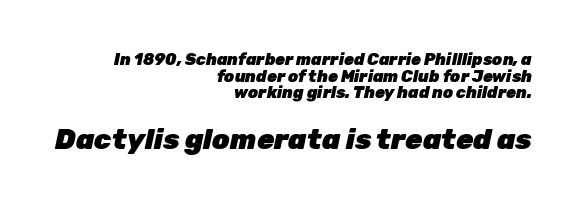
Emphasis by weight is at full strength: bold. Compared with a flush-left layout, this one pins lines to the opposite, right side. The following chunk of copy outweighs the initial chunk in type size. Slanted lettering throughout. The passage shown stacks its lines with hardly any gap. Anything drawn beneath the words? Only blank space.
